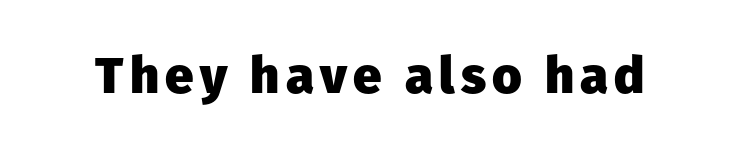
{"serif": "no", "italic": "no", "bold": "yes", "weight": "heavy", "width": "normal", "stroke_contrast": "low", "x_height": "medium", "monospaced": "no", "underline": "no", "glyph_px": 51}
